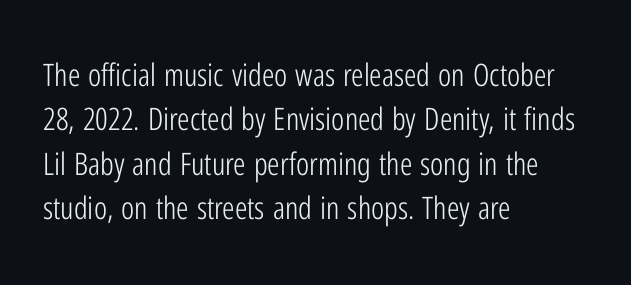
Each letter keeps its own natural width here, so spacing adapts to shape. Look at the bottom of the vertical strokes: they stop flat, with no serifs. Unlike italic type, these characters show no tilt at all. Leading: standard. The strip under each line holds only bare page.
